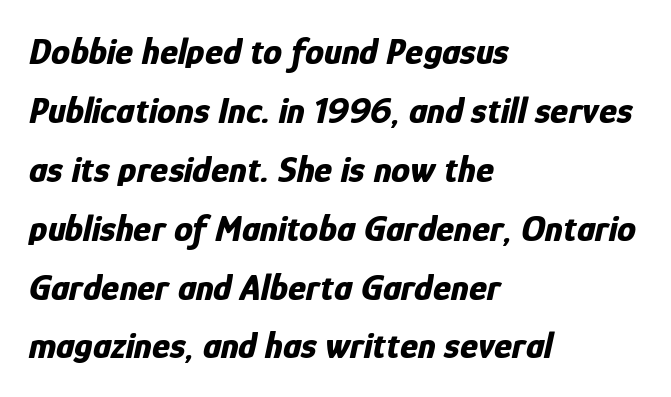
Q: Is the text bold? A: Yes.
Q: Is the text italic (slanted)? A: Yes, it leans right by about 12 degrees.
Q: Is the text underlined? A: No.
Q: How is the paragraph aligned? A: Left-aligned.
Q: Is the spacing between letters normal or unusually wide? A: Normal.
Q: Is the spacing between lines tight, normal or loose? A: Normal.
Q: Width (condensed, normal, or wide)? A: Condensed.
Q: Stroke contrast? A: Low.
Q: x-height? A: Medium.
Q: Monospaced? A: No.
